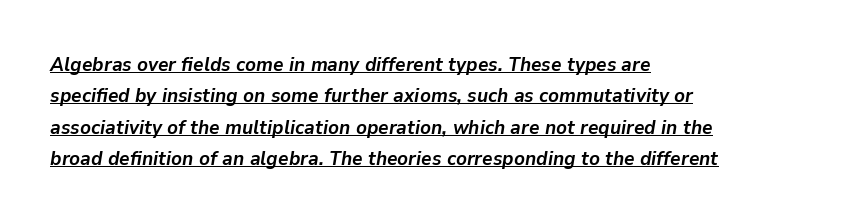
The image shows 20 px bold type, italic (leaning right); set left-aligned, normal line spacing (1.57x), normal letter spacing, underlined.
